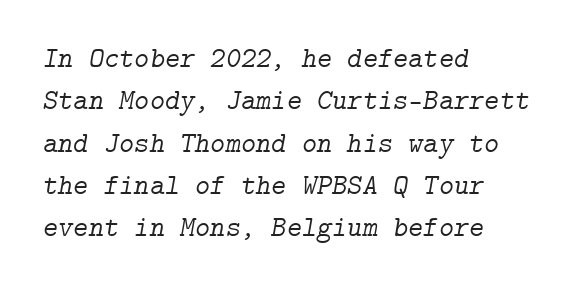
The space between consecutive lines is moderate. Each row of text sits above clean, open space. Emphasis-style slanted type is in use. Is this a sans? No — the strokes have serifs. Honestly, the letter spacing is just normal — you wouldn't notice it. The strokes carry an ordinary text weight at most.
